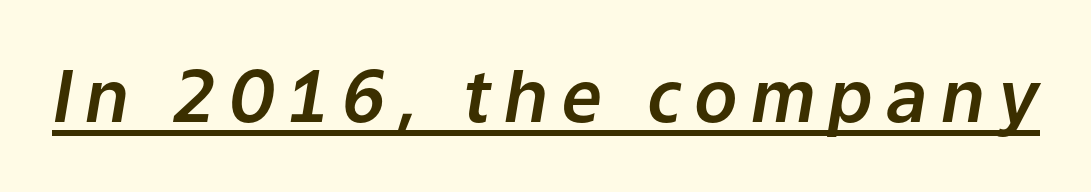
Has an underline been added? It has. Characters are canted at an angle relative to the baseline's perpendicular. A typesetter would call this proportional, since set widths differ per character.
